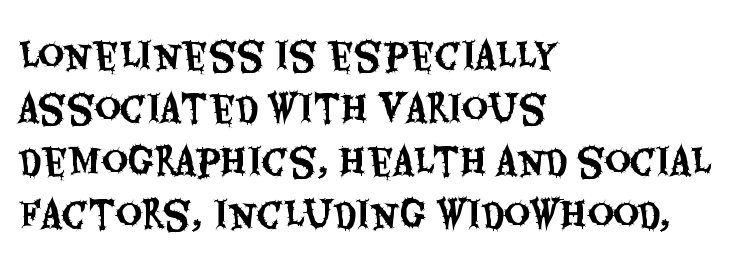
{"serif": "no", "italic": "no", "width": "condensed", "stroke_contrast": "medium", "x_height": "large", "monospaced": "no", "underline": "no", "align": "left", "line_spacing": "normal", "line_spacing_ratio": 1.47, "letter_spacing": "normal", "letter_spacing_em": 0.0, "glyph_px": 36}
